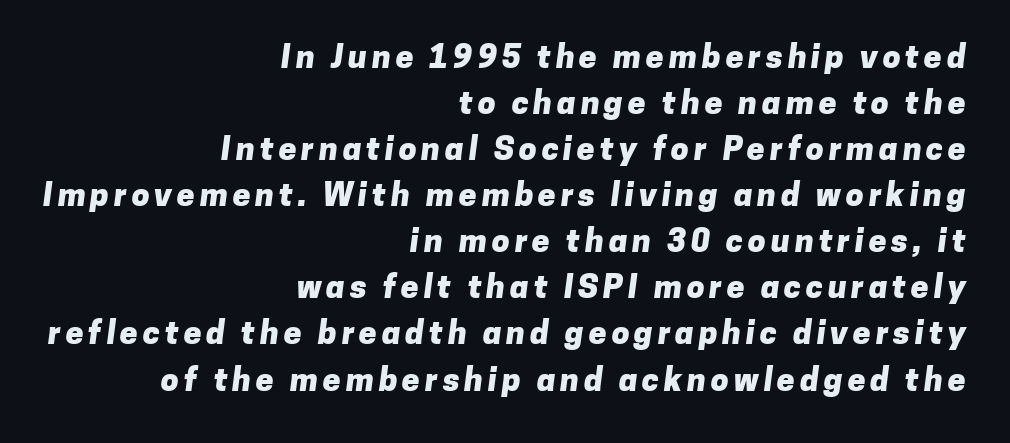
{"serif": "no", "bold": "yes", "weight": "heavy", "width": "normal", "stroke_contrast": "low", "x_height": "medium", "monospaced": "no", "underline": "no", "align": "right", "line_spacing": "normal", "line_spacing_ratio": 1.44, "glyph_px": 32}
